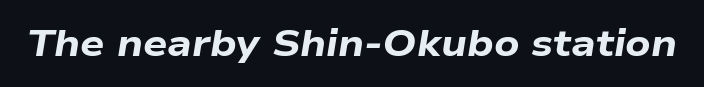
Style check: oblique. Clear beneath every line of the passage. What stands out about the letter spacing? Nothing — it is the standard amount. Summary of weight: heavy, a full bold. Character widths vary here, with narrow letters taking less room than wide ones.
